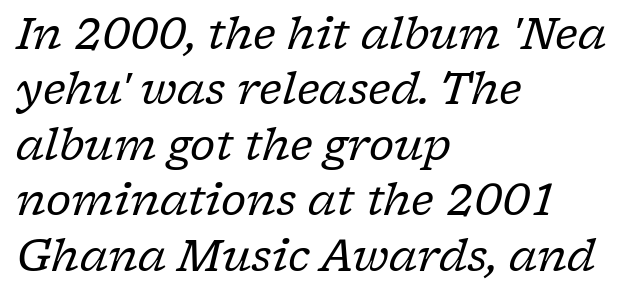
The image shows 43 px regular-weight serif type, italic (leaning right); set left-aligned, normal line spacing (1.29x), normal letter spacing, not underlined; low stroke contrast and a medium x-height.
